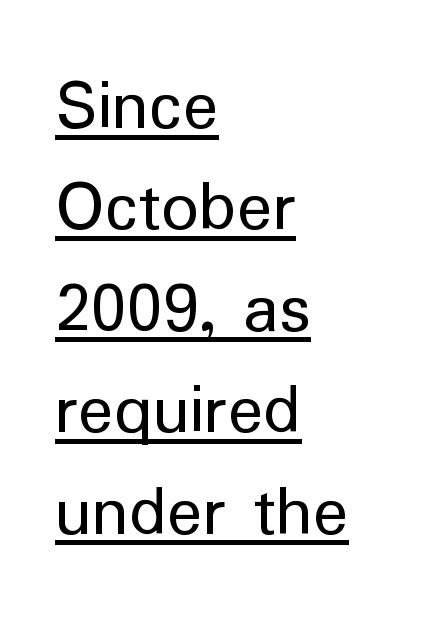
{"serif": "no", "italic": "no", "bold": "no", "weight": "regular", "width": "normal", "stroke_contrast": "low", "x_height": "medium", "monospaced": "no", "underline": "yes", "align": "left", "line_spacing": "normal", "line_spacing_ratio": 1.37, "letter_spacing": "normal", "letter_spacing_em": 0.0, "glyph_px": 74}
